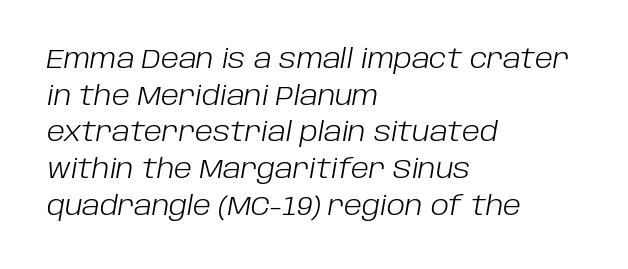
Q: Is the text bold? A: No.
Q: Is the text italic (slanted)? A: Yes, it leans right by about 10 degrees.
Q: Is the text underlined? A: No.
Q: How is the paragraph aligned? A: Left-aligned.
Q: Is the spacing between letters normal or unusually wide? A: Normal.
Q: Is the spacing between lines tight, normal or loose? A: Normal.
